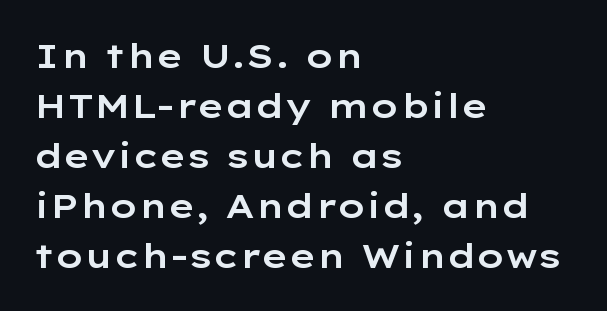
The image shows 34 px wide sans-serif type, upright; set left-aligned, normal line spacing (1.47x), normal letter spacing, not underlined; low stroke contrast and a medium x-height.
